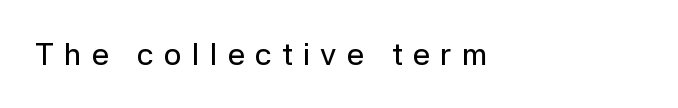
Q: Is the text italic (slanted)? A: No, it is upright.
Q: Is the typeface a serif or a sans-serif typeface? A: Sans-serif.
Q: Is the text underlined? A: No.
Q: How is the paragraph aligned? A: Left-aligned.
Q: Is the spacing between letters normal or unusually wide? A: Unusually wide.
Q: Width (condensed, normal, or wide)? A: Normal.
Q: Stroke contrast? A: Low.
Q: x-height? A: Medium.
Q: Monospaced? A: No.
